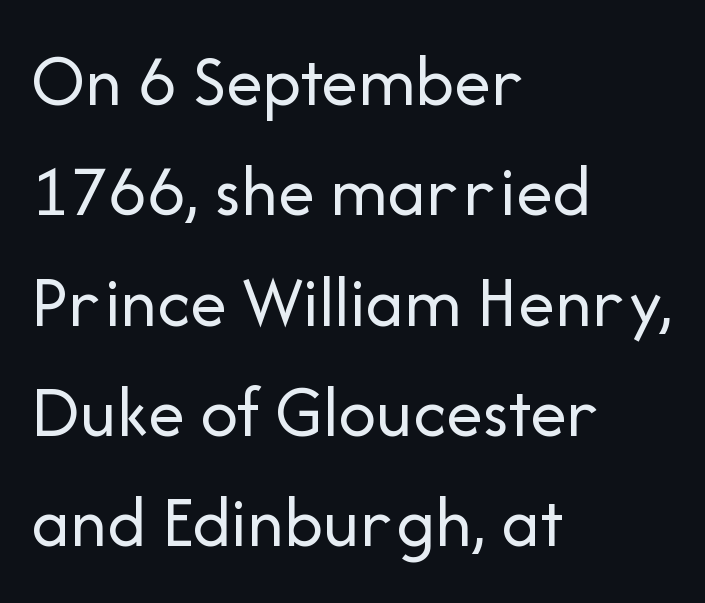
Q: Is the text bold? A: No.
Q: Is the text italic (slanted)? A: No, it is upright.
Q: Is the typeface a serif or a sans-serif typeface? A: Sans-serif.
Q: Is the text underlined? A: No.
Q: How is the paragraph aligned? A: Left-aligned.
Q: Is the spacing between letters normal or unusually wide? A: Normal.
Q: Is the spacing between lines tight, normal or loose? A: Normal.
Q: Width (condensed, normal, or wide)? A: Normal.
Q: Stroke contrast? A: Low.
Q: x-height? A: Medium.
Q: Monospaced? A: No.
